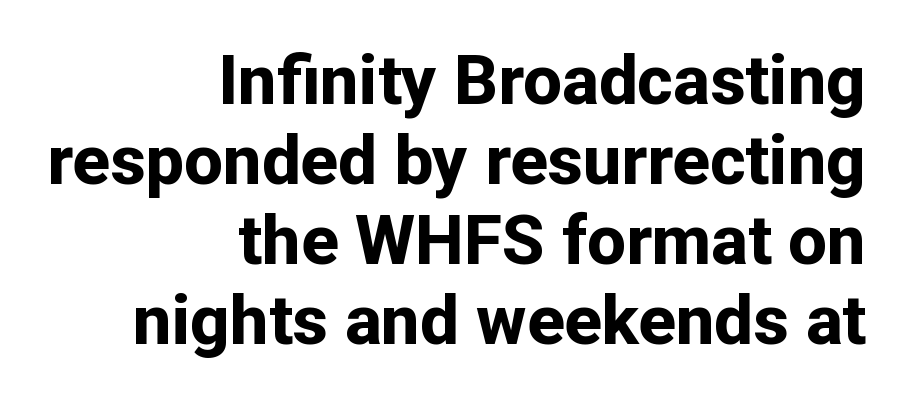
The image shows 69 px bold sans-serif type, upright; set right-aligned, line spacing 1.16x, normal letter spacing, not underlined; low stroke contrast and a medium x-height.
